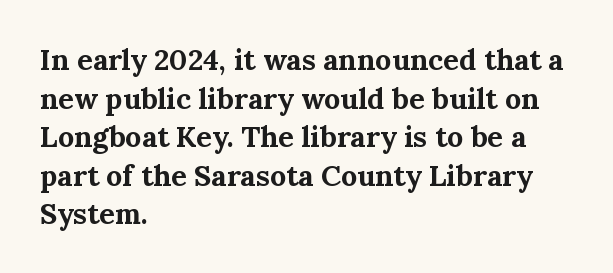
If you drew a line through each stem, it would be perfectly vertical. Here the designer chose a conventional face with non-uniform glyph widths. Between one letter and the next there's only the usual sliver of space. The glyphs in this specimen are seriffed. The block of text has a typical density, with ordinary space between rows.
